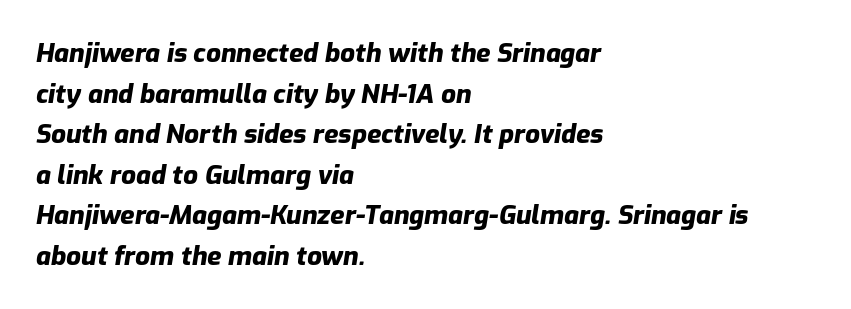
Q: Is the text bold? A: Yes.
Q: Is the text italic (slanted)? A: Yes, it leans right by about 9 degrees.
Q: Is the text underlined? A: No.
Q: How is the paragraph aligned? A: Left-aligned.
Q: Is the spacing between letters normal or unusually wide? A: Normal.
Q: Is the spacing between lines tight, normal or loose? A: Normal.
